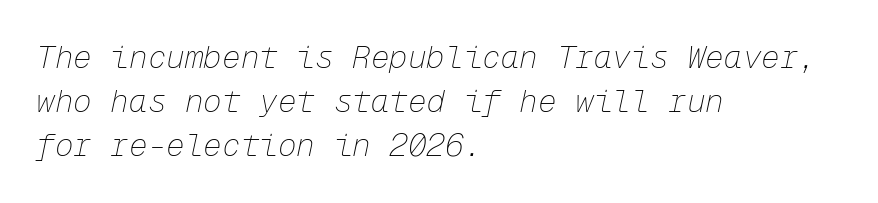
What stands out about the letter spacing? Nothing — it is the standard amount. Line beginnings align vertically; line endings do not. Every character here occupies the same horizontal width, giving the sample a typewriter-like rhythm. Think standard paragraph weight, or any step lighter than that. Descenders hang freely into open space. Notice how the stems are inclined rather than vertical — that's the hallmark of italics.
